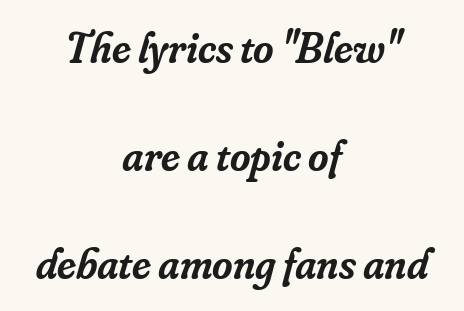
Q: Is the text bold? A: Semi-bold.
Q: Is the text italic (slanted)? A: Yes, it leans right by about 16 degrees.
Q: Is the typeface a serif or a sans-serif typeface? A: Serif.
Q: Is the text underlined? A: No.
Q: How is the paragraph aligned? A: Centered.
Q: Is the spacing between letters normal or unusually wide? A: Normal.
Q: Is the spacing between lines tight, normal or loose? A: Loose.
Q: Width (condensed, normal, or wide)? A: Normal.
Q: Stroke contrast? A: Low.
Q: x-height? A: Small.
Q: Monospaced? A: No.
